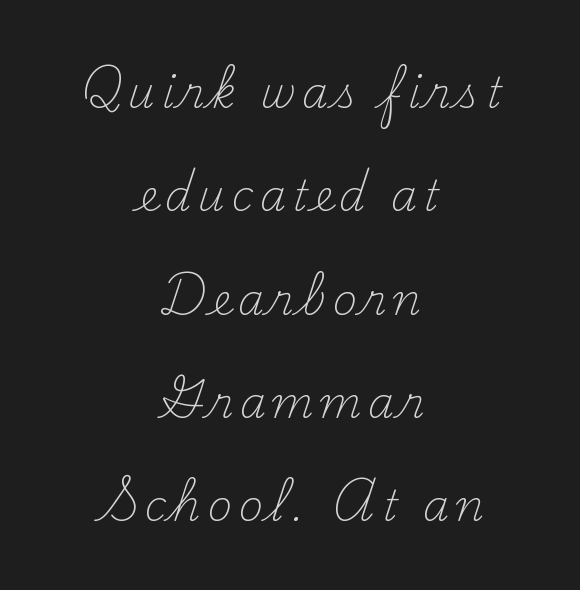
Q: Is the text bold? A: No.
Q: Is the text italic (slanted)? A: Yes.
Q: Is the text underlined? A: No.
Q: How is the paragraph aligned? A: Centered.
Q: Is the spacing between lines tight, normal or loose? A: Loose.
Q: Width (condensed, normal, or wide)? A: Normal.
Q: Stroke contrast? A: Medium.
Q: x-height? A: Small.
Q: Monospaced? A: No.
